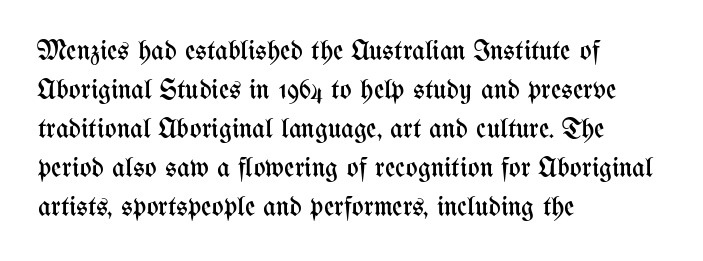
The image shows 28 px regular-weight, condensed type, upright; set left-aligned, normal line spacing (1.39x), normal letter spacing, not underlined; medium stroke contrast and a medium x-height.
